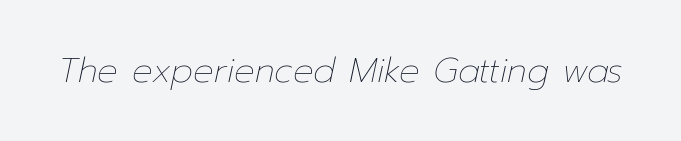
The image shows 34 px thin type, italic (leaning right); set normal letter spacing, not underlined; low stroke contrast and a medium x-height.
